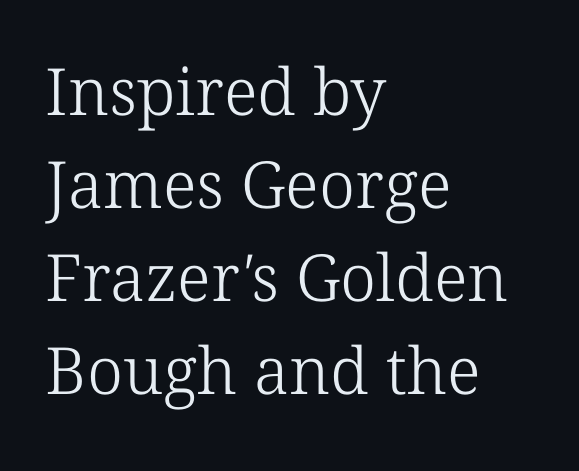
The image shows 65 px light serif type; set left-aligned, normal line spacing (1.43x), normal letter spacing, not underlined; low stroke contrast and a medium x-height.
